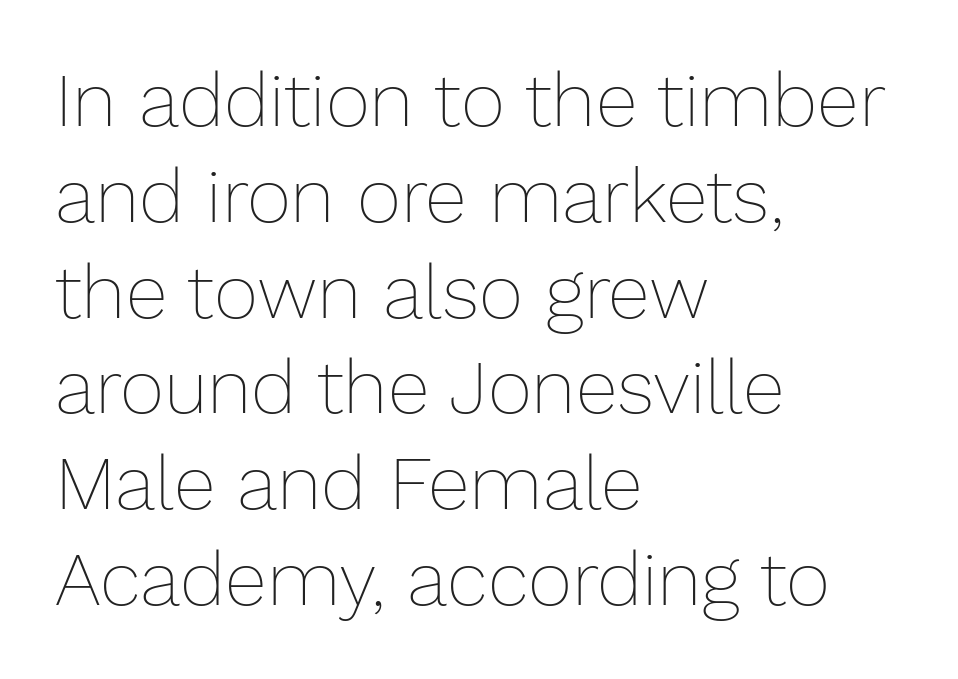
Q: Is the text bold? A: No.
Q: Is the text italic (slanted)? A: No, it is upright.
Q: Is the text underlined? A: No.
Q: How is the paragraph aligned? A: Left-aligned.
Q: Is the spacing between letters normal or unusually wide? A: Normal.
Q: Is the spacing between lines tight, normal or loose? A: Normal.
Q: Width (condensed, normal, or wide)? A: Normal.
Q: Stroke contrast? A: Low.
Q: x-height? A: Medium.
Q: Monospaced? A: No.
